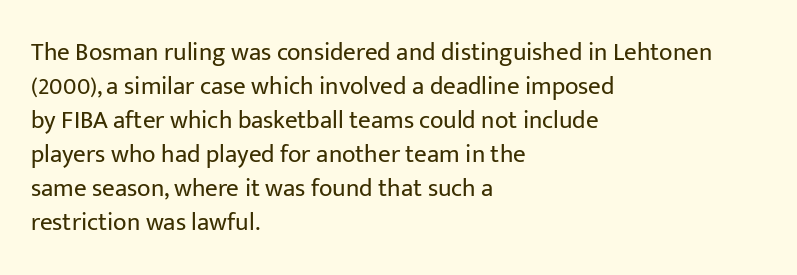
Q: Is the text bold? A: No.
Q: Is the text italic (slanted)? A: No, it is upright.
Q: Is the text underlined? A: No.
Q: How is the paragraph aligned? A: Left-aligned.
Q: Is the spacing between letters normal or unusually wide? A: Normal.
Q: Is the spacing between lines tight, normal or loose? A: Normal.
